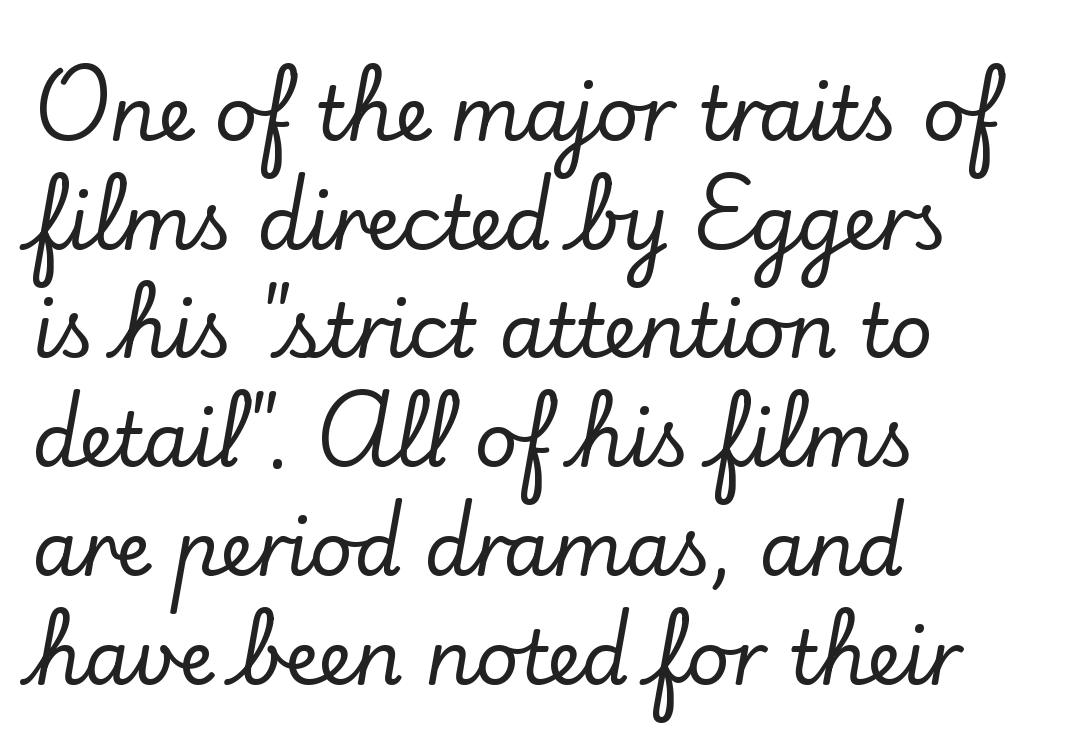
The image shows 75 px serif type; set left-aligned, normal line spacing (1.45x), normal letter spacing, not underlined; low stroke contrast and a small x-height.
